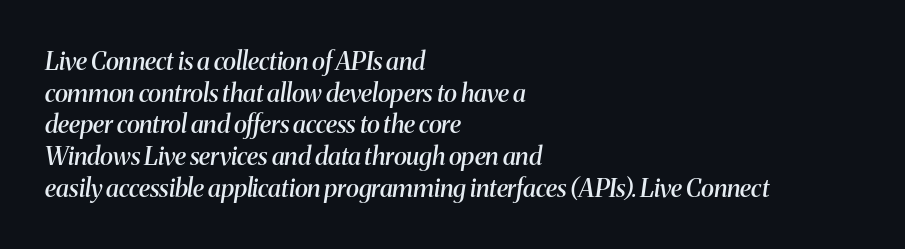
{"italic": "yes", "lean": "right", "slant_degrees": 8, "bold": "semi", "underline": "no", "align": "left", "line_spacing": "normal", "line_spacing_ratio": 1.27, "letter_spacing": "normal", "letter_spacing_em": 0.0, "glyph_px": 25}
